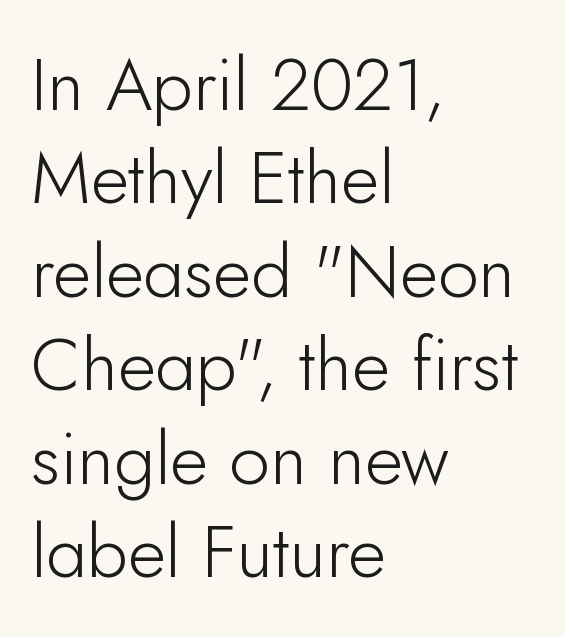
Note the varied advance widths — an 'i' is clearly narrower than an 'm'. Honestly, the row spacing looks completely unremarkable. The rendering shows plain stroke endings on the letterforms — a sans-serif design. The lettering holds an erect, upright posture throughout.
